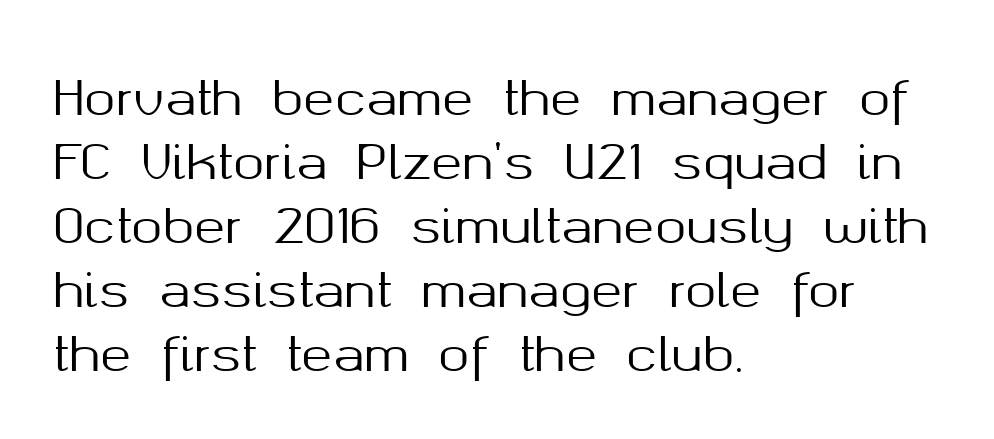
Q: Is the text italic (slanted)? A: No, it is upright.
Q: Is the typeface a serif or a sans-serif typeface? A: Sans-serif.
Q: Is the text underlined? A: No.
Q: How is the paragraph aligned? A: Left-aligned.
Q: Is the spacing between letters normal or unusually wide? A: Normal.
Q: Is the spacing between lines tight, normal or loose? A: Normal.
Q: Width (condensed, normal, or wide)? A: Normal.
Q: Stroke contrast? A: Medium.
Q: x-height? A: Medium.
Q: Monospaced? A: No.
